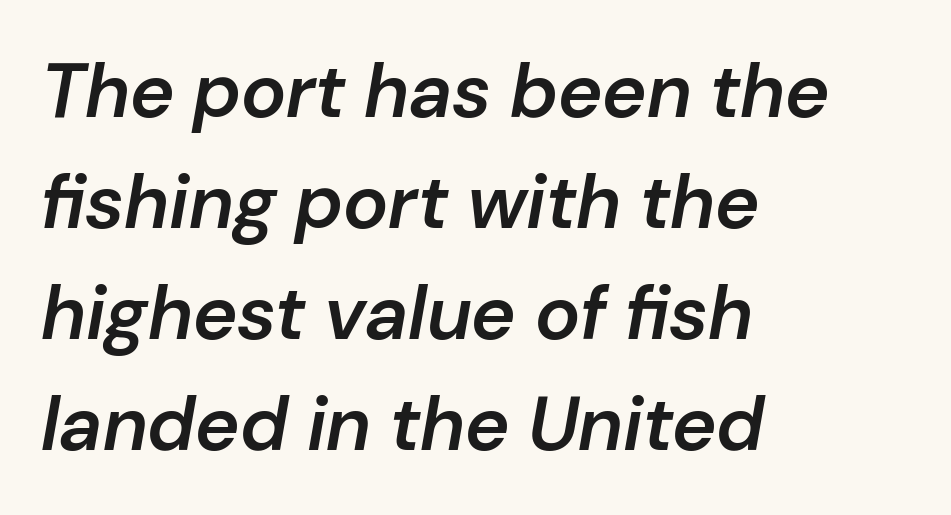
Q: Is the text bold? A: Semi-bold.
Q: Is the text italic (slanted)? A: Yes, it leans right by about 10 degrees.
Q: Is the text underlined? A: No.
Q: How is the paragraph aligned? A: Left-aligned.
Q: Is the spacing between letters normal or unusually wide? A: Normal.
Q: Is the spacing between lines tight, normal or loose? A: Normal.
Q: Width (condensed, normal, or wide)? A: Normal.
Q: Stroke contrast? A: Low.
Q: x-height? A: Medium.
Q: Monospaced? A: No.
